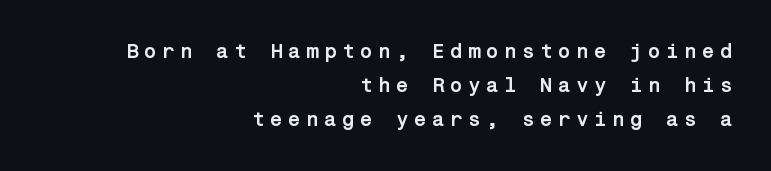
{"italic": "no", "bold": "yes", "underline": "no", "align": "right", "line_spacing": "normal", "line_spacing_ratio": 1.62, "letter_spacing": "wide", "letter_spacing_em": 0.24, "glyph_px": 21}
